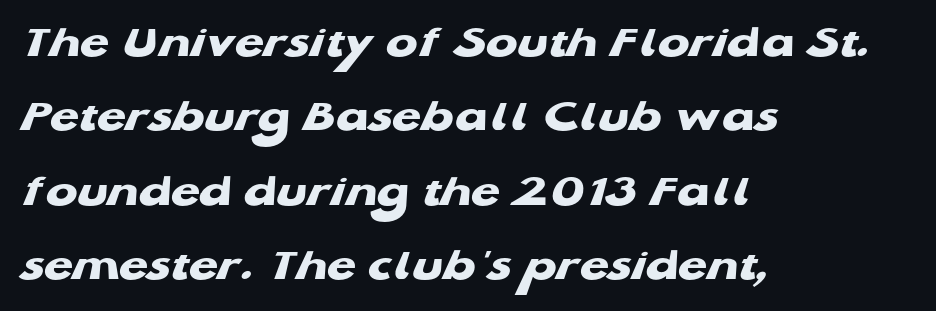
Each letter keeps its own natural width here, so spacing adapts to shape. Line beginnings align vertically; line endings do not. Strong, thick strokes mark this as bold type. Are there feet on the stems? There aren't — it's a sans. Default kerning and tracking; the words read as compact shapes. A normal amount of white space separates one row of letters from the next.
